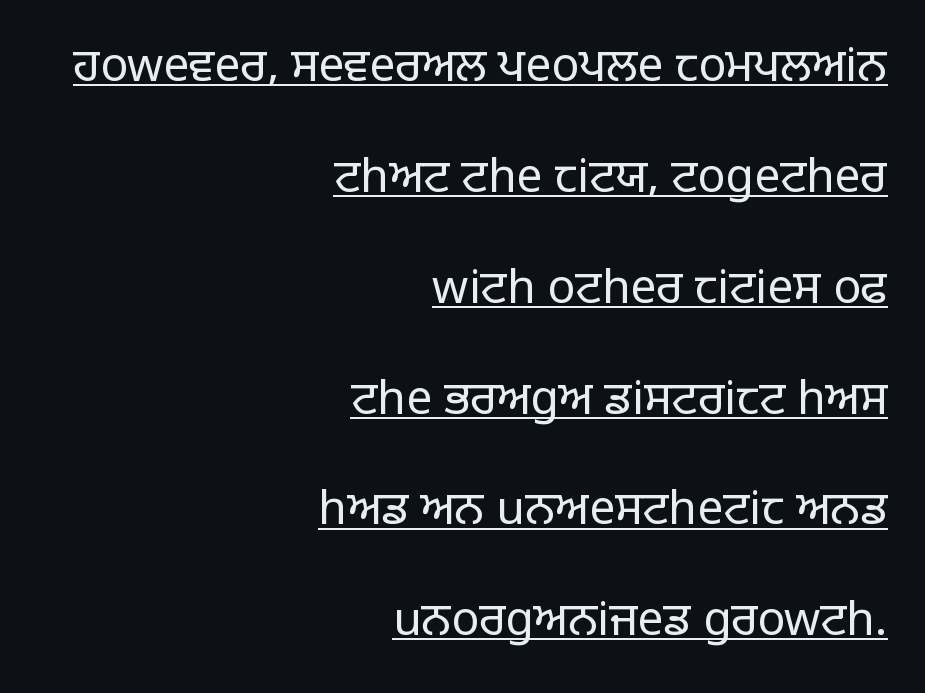
The image shows 46 px light sans-serif type, upright; set right-aligned, loose line spacing (2.41x), normal letter spacing, underlined; low stroke contrast and a large x-height.
